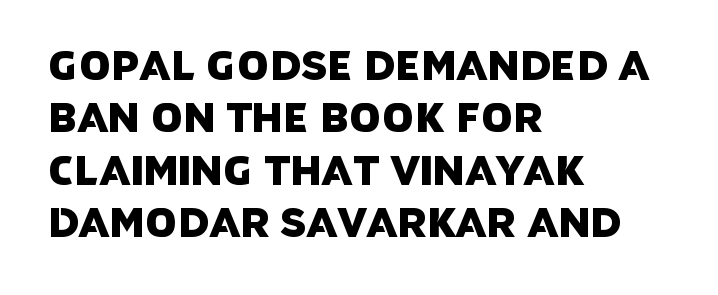
The typesetter chose a ragged-right arrangement here. How would I describe the line gaps? Plain and ordinary. You can tell from the bare stems that sans-serif type was used. Here the glyphs are tracked normally, forming tight word shapes. The letters advance in unequal steps, a hallmark of proportional type. Decoration check: the copy has no underline.
